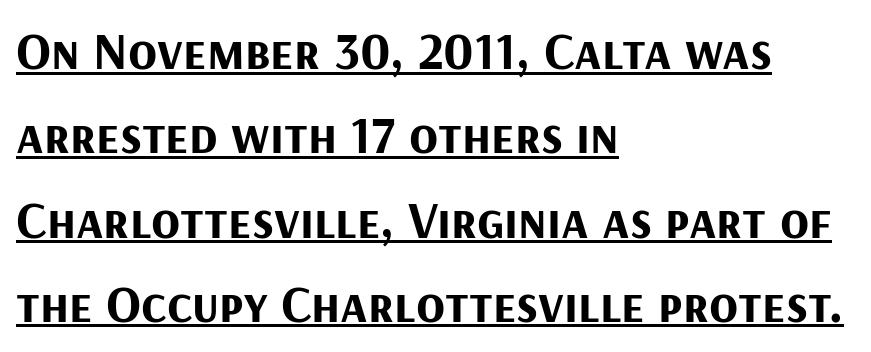
The image shows 53 px bold sans-serif type, upright; set left-aligned, normal line spacing (1.59x), normal letter spacing, underlined; medium stroke contrast and a medium x-height.
